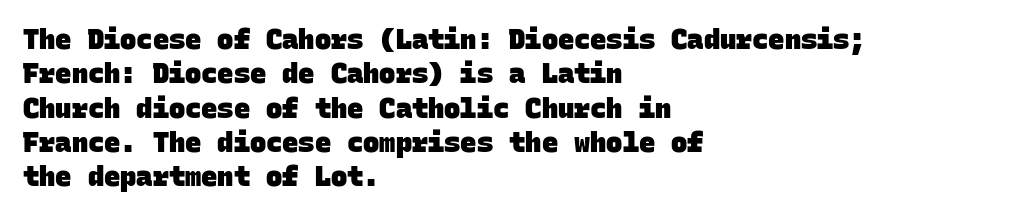
The image shows 27 px bold type; set left-aligned, normal line spacing (1.27x), normal letter spacing, not underlined.
